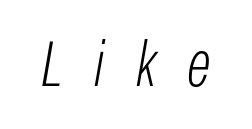
{"italic": "yes", "lean": "right", "slant_degrees": 10, "bold": "no", "weight": "light", "width": "condensed", "stroke_contrast": "low", "x_height": "medium", "monospaced": "no", "underline": "no", "letter_spacing": "wide", "letter_spacing_em": 0.49, "glyph_px": 64}
